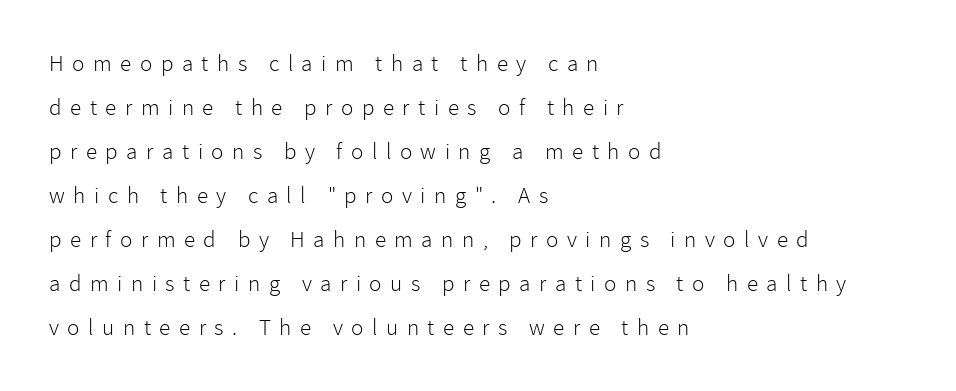
This is roman type, the default non-slanted kind. Is the stroke heavy? The answer is a plain regular-or-lighter. What's the leading like? Stretched, with rows far apart. The passage shown is not underscored anywhere. Compared with a centered layout, this one pins lines to the left instead.
